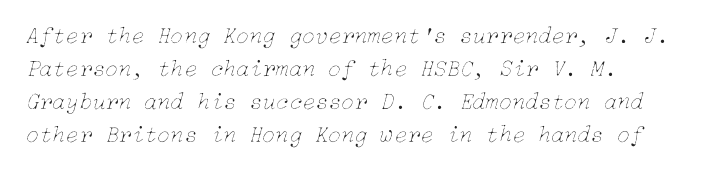
The rendering keeps characters at their native spacing. Observe the lean: these are italic letterforms. What's the leading like? Ordinary, nothing unusual. The baseline area is clear. This rendering uses left alignment, leaving the right contour irregular. This reads as an unemphasized weight, regular at the heaviest.
